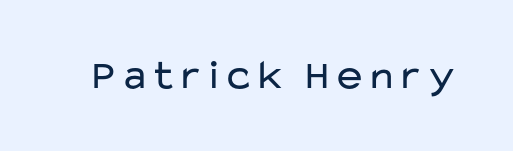
Nobody drew a line under any word here. Nothing unusual about the tracking: characters are spaced as the font intends. Is this a heavy cut? Hardly; it is regular or lighter. The lettering holds an erect, upright posture throughout. Here the designer chose a conventional face with non-uniform glyph widths.
